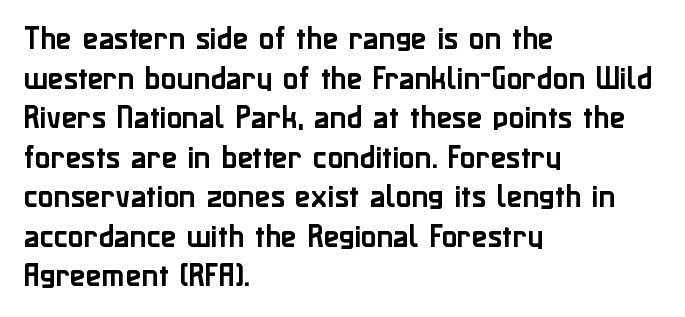
{"italic": "no", "underline": "no", "align": "left", "line_spacing": "normal", "line_spacing_ratio": 1.52, "letter_spacing": "normal", "letter_spacing_em": 0.0, "glyph_px": 26}
